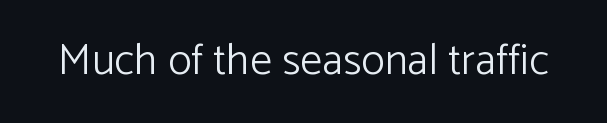
The image shows 44 px light sans-serif type, upright; set normal letter spacing, not underlined; low stroke contrast and a medium x-height.
